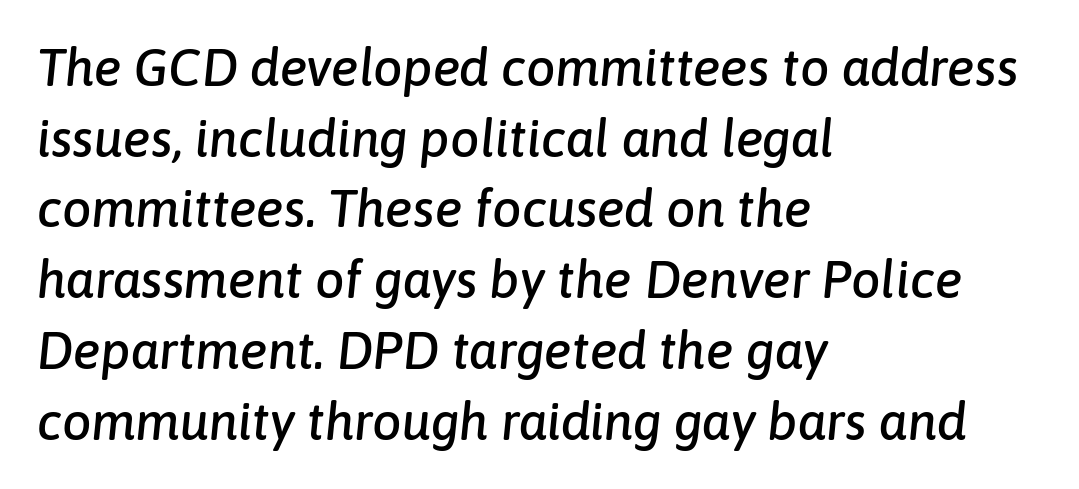
Slant detected: the letters are inclined. Bare-footed words on every line. A typesetter would call this zero additional tracking. Visually the block forms a straight wall on the left and a jagged coastline on the right. Proportional: the letters do not fall into vertical columns. Evenly set lines give the paragraph a standard silhouette.
